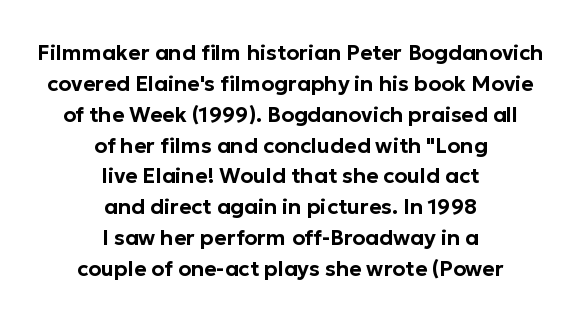
Q: Is the text italic (slanted)? A: No, it is upright.
Q: Is the text underlined? A: No.
Q: How is the paragraph aligned? A: Centered.
Q: Is the spacing between letters normal or unusually wide? A: Normal.
Q: Is the spacing between lines tight, normal or loose? A: Normal.
